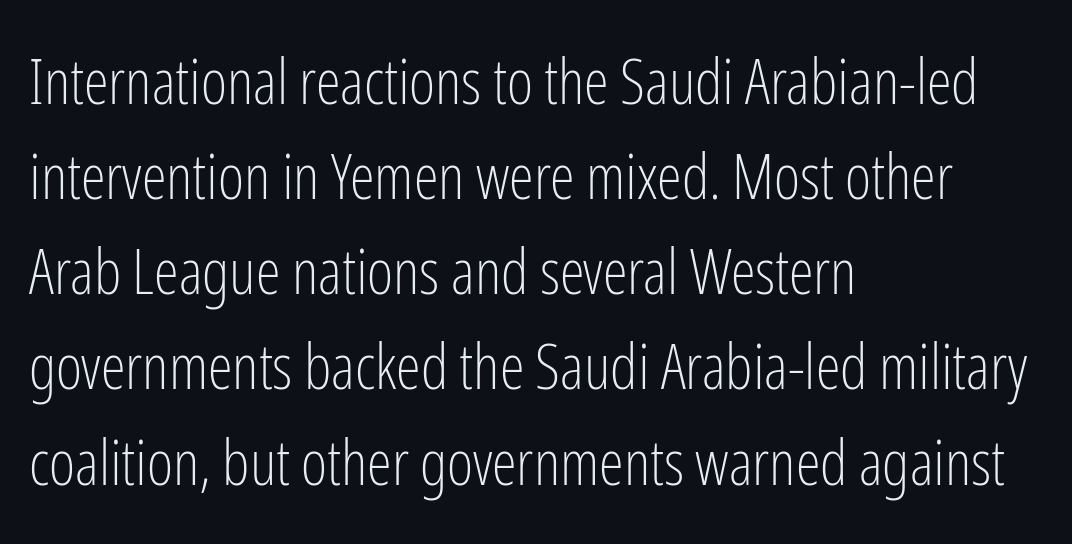
Q: Is the text bold? A: No.
Q: Is the text italic (slanted)? A: No, it is upright.
Q: Is the typeface a serif or a sans-serif typeface? A: Sans-serif.
Q: Is the text underlined? A: No.
Q: How is the paragraph aligned? A: Left-aligned.
Q: Is the spacing between letters normal or unusually wide? A: Normal.
Q: Is the spacing between lines tight, normal or loose? A: Normal.
Q: Width (condensed, normal, or wide)? A: Condensed.
Q: Stroke contrast? A: Low.
Q: x-height? A: Medium.
Q: Monospaced? A: No.
